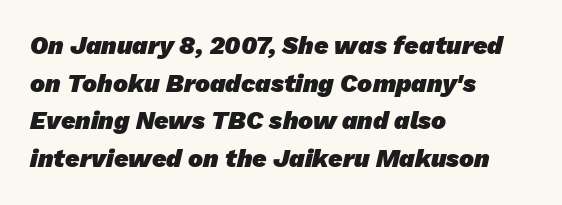
Compared with typical body copy, the letter spacing here is the same. Every row of glyphs begins at an identical x-position on the left. The block of text has a typical density, with ordinary space between rows. The sample has been set heavy, in full bold. Unmarked baselines from the first word to the last.
